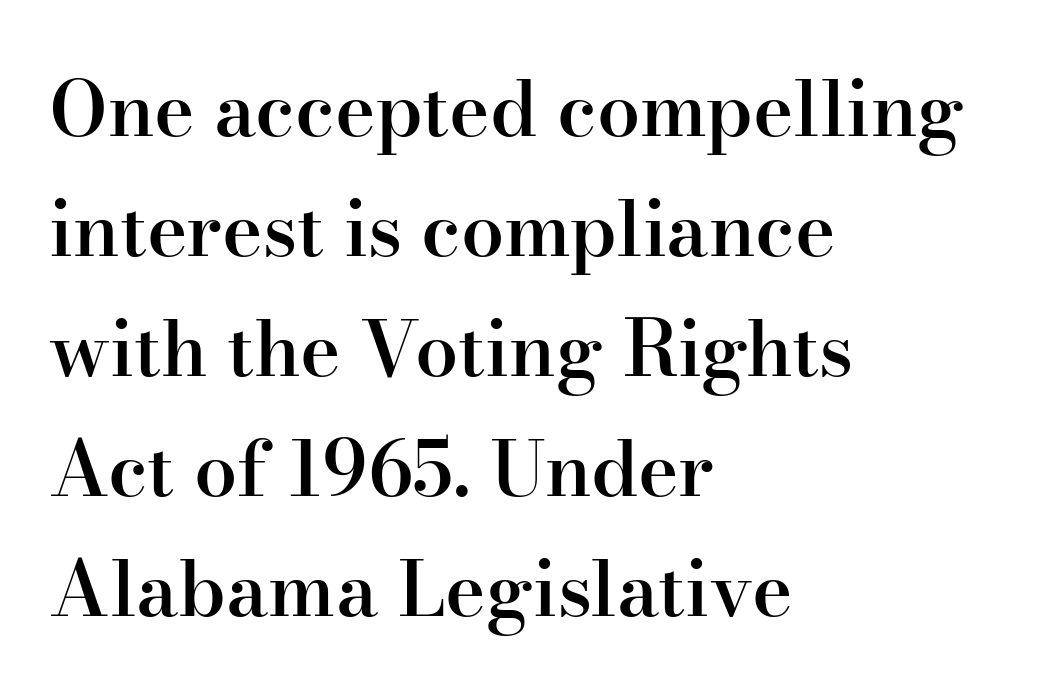
The image shows 77 px semibold serif type, upright; set left-aligned, normal line spacing (1.56x), normal letter spacing, not underlined; high stroke contrast and a small x-height.
